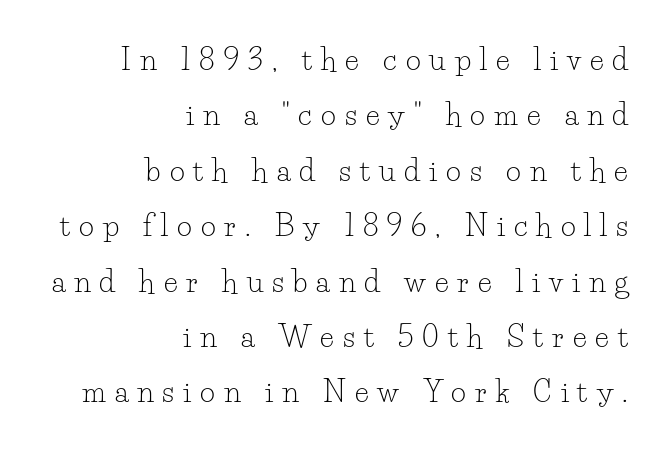
{"serif": "yes", "italic": "no", "bold": "no", "weight": "light", "width": "normal", "stroke_contrast": "low", "x_height": "small", "monospaced": "no", "underline": "no", "align": "right", "line_spacing": "loose", "line_spacing_ratio": 1.91, "letter_spacing": "wide", "letter_spacing_em": 0.31, "glyph_px": 29}
